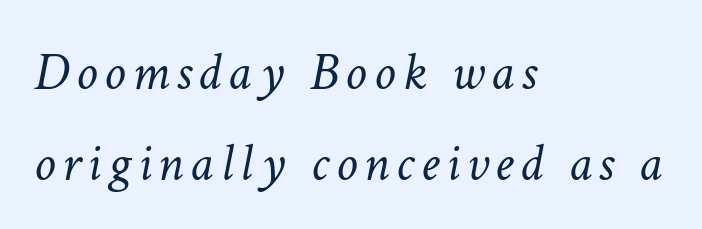
The paragraph shown leans on its left margin. It's the slanting kind of type. The strokes carry an ordinary text weight at most. This sample has the flowing, uneven cadence of proportional lettering. The words here are not underlined.
